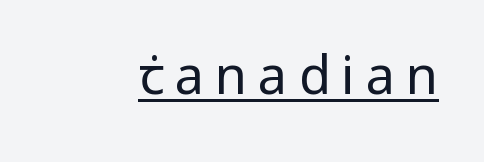
Q: Is the text bold? A: No.
Q: Is the text italic (slanted)? A: No, it is upright.
Q: Is the typeface a serif or a sans-serif typeface? A: Sans-serif.
Q: Is the text underlined? A: Yes.
Q: Is the spacing between letters normal or unusually wide? A: Unusually wide.
Q: Width (condensed, normal, or wide)? A: Normal.
Q: Stroke contrast? A: Low.
Q: x-height? A: Medium.
Q: Monospaced? A: No.
